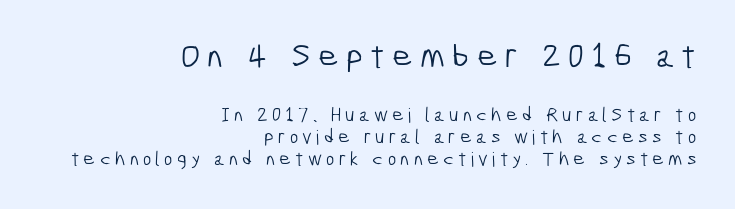
Note the varied advance widths — an 'i' is clearly narrower than an 'm'. Each line ends at the same right margin while the left side varies. The string is rendered with underlining switched off. The cut favours lightness, reaching ordinary text weight at its darkest.
